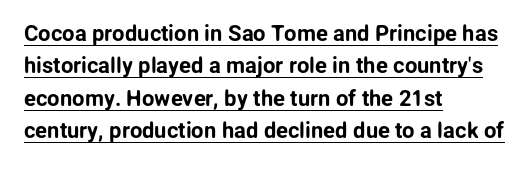
The image shows 22 px text type, upright; set left-aligned, normal line spacing (1.47x), normal letter spacing, underlined.
